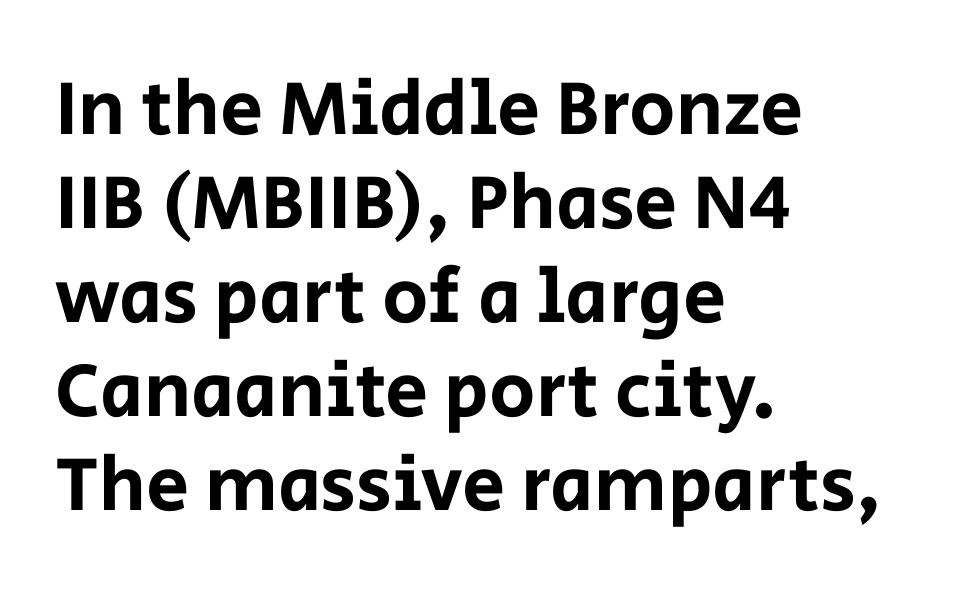
{"serif": "no", "italic": "no", "width": "normal", "stroke_contrast": "low", "x_height": "large", "monospaced": "no", "underline": "no", "align": "left", "line_spacing_ratio": 1.22, "letter_spacing": "normal", "letter_spacing_em": 0.0, "glyph_px": 77}
